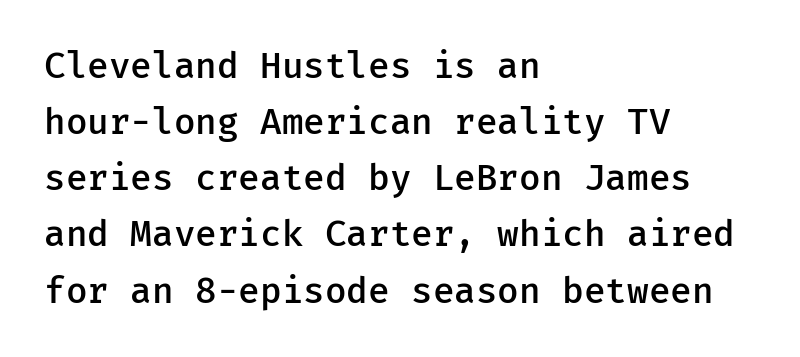
The image shows 36 px semibold sans-serif type, upright; set left-aligned, normal line spacing (1.56x), normal letter spacing, not underlined; low stroke contrast and a medium x-height.
